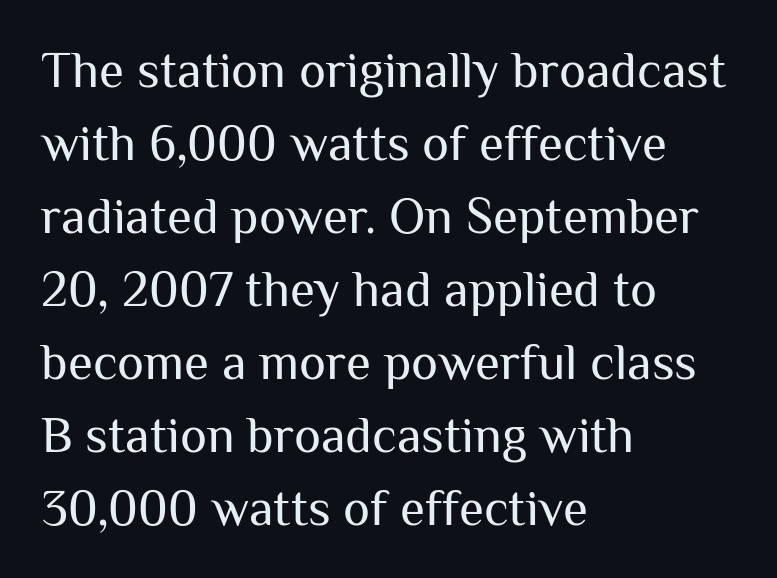
The image shows 51 px regular-weight sans-serif type, upright; set left-aligned, normal line spacing (1.43x), normal letter spacing, not underlined; medium stroke contrast and a medium x-height.
